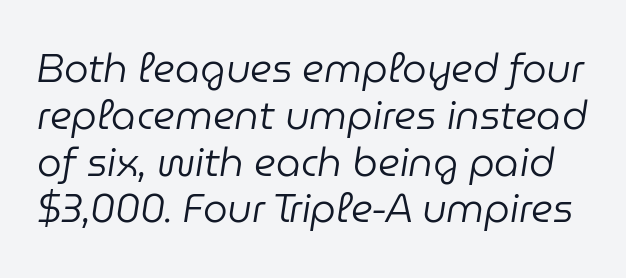
Beneath every word, the page is bare. Does the lettering tilt? It does — this is italic. Spacing verdict: proportional, widths tailored to each character. Inter-character spacing is left at the font's built-in metrics.
